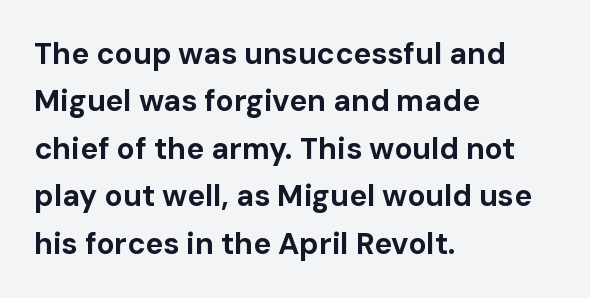
A typesetter would call this zero additional tracking. Interline gaps are of average width in this sample. These lines are rendered in a variable-pitch font. This sample uses an upright cut, with every glyph sitting square on the baseline.
